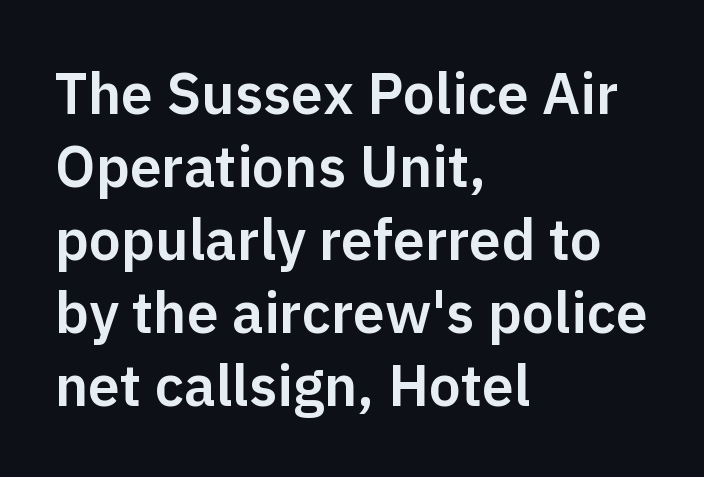
The image shows 57 px sans-serif type, upright; set left-aligned, normal line spacing (1.28x), normal letter spacing, not underlined; low stroke contrast and a medium x-height.
